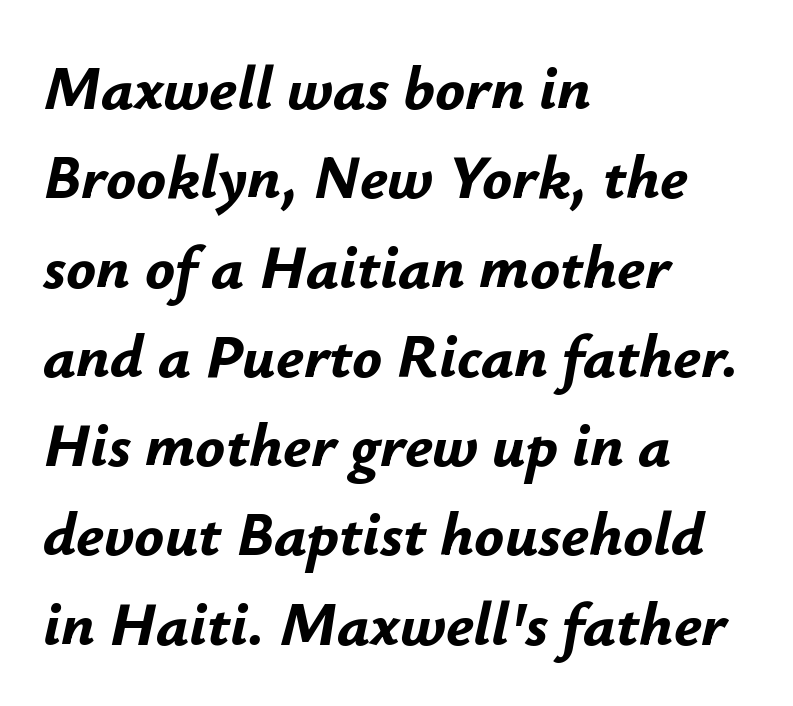
The image shows 62 px bold type, italic (leaning right); set left-aligned, normal line spacing (1.44x), normal letter spacing, not underlined; low stroke contrast and a small x-height.
